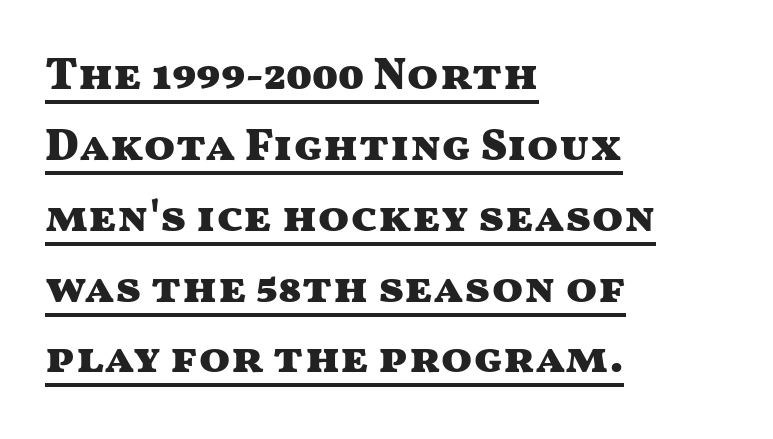
The image shows 46 px heavy, wide sans-serif type, upright; set left-aligned, normal line spacing (1.54x), normal letter spacing, underlined; medium stroke contrast and a medium x-height.
